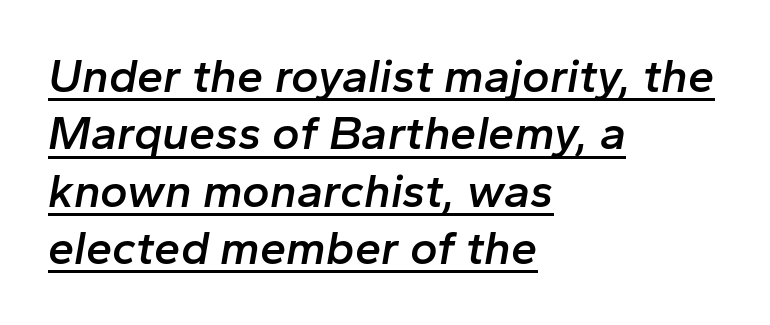
The image shows 47 px semibold type, italic (leaning right); set left-aligned, line spacing 1.22x, normal letter spacing, underlined; low stroke contrast and a medium x-height.
